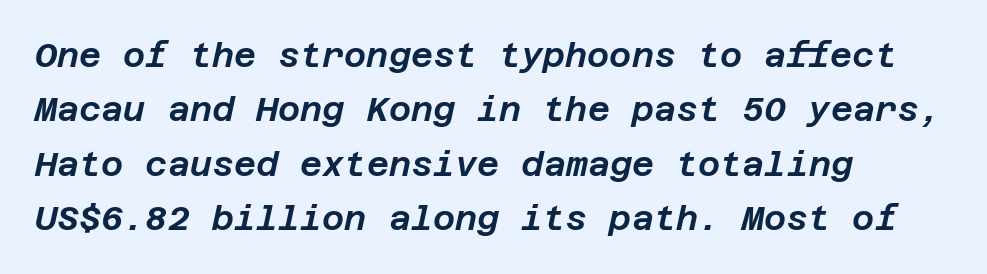
Q: Is the text italic (slanted)? A: Yes, it leans right by about 12 degrees.
Q: Is the text underlined? A: No.
Q: How is the paragraph aligned? A: Left-aligned.
Q: Is the spacing between letters normal or unusually wide? A: Normal.
Q: Is the spacing between lines tight, normal or loose? A: Normal.
Q: Width (condensed, normal, or wide)? A: Normal.
Q: Stroke contrast? A: Low.
Q: x-height? A: Large.
